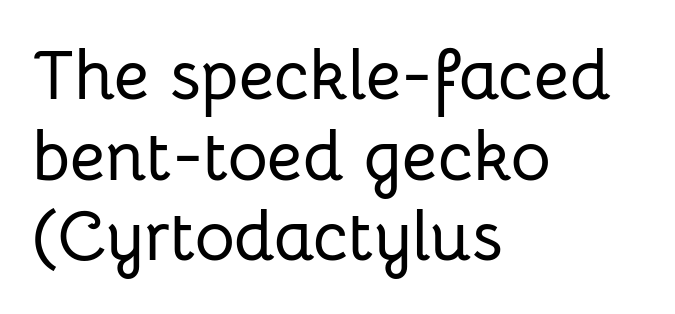
Q: Is the text italic (slanted)? A: No, it is upright.
Q: Is the typeface a serif or a sans-serif typeface? A: Sans-serif.
Q: Is the text underlined? A: No.
Q: How is the paragraph aligned? A: Left-aligned.
Q: Is the spacing between letters normal or unusually wide? A: Normal.
Q: Width (condensed, normal, or wide)? A: Normal.
Q: Stroke contrast? A: Low.
Q: x-height? A: Medium.
Q: Monospaced? A: No.
